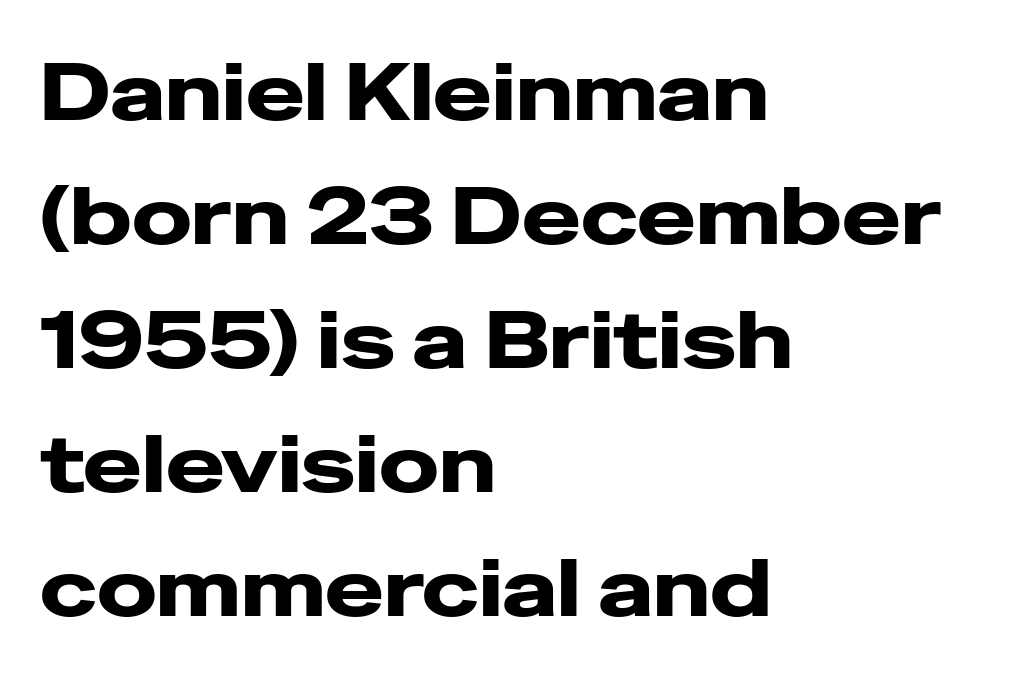
The text was rendered using a sans face with plain stroke endings. Short and long lines alike share a common starting point at left. The zone under the glyphs is completely vacant. Standard letterfit; no display-style spreading of the glyphs. The axis of the letterforms is exactly vertical.
